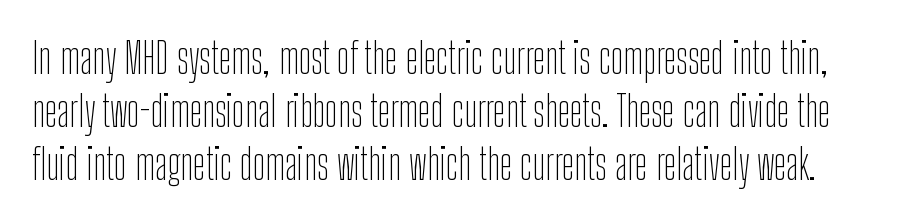
Examine the stroke ends and you'll find no serifs. The passage shown stacks its lines at a standard gap. You could not count columns in this text — the font is proportionally spaced. Caption: face not bold, strokes unweighted. A roman cut, with each character standing at attention. Nothing unusual about the tracking: characters are spaced as the font intends.
